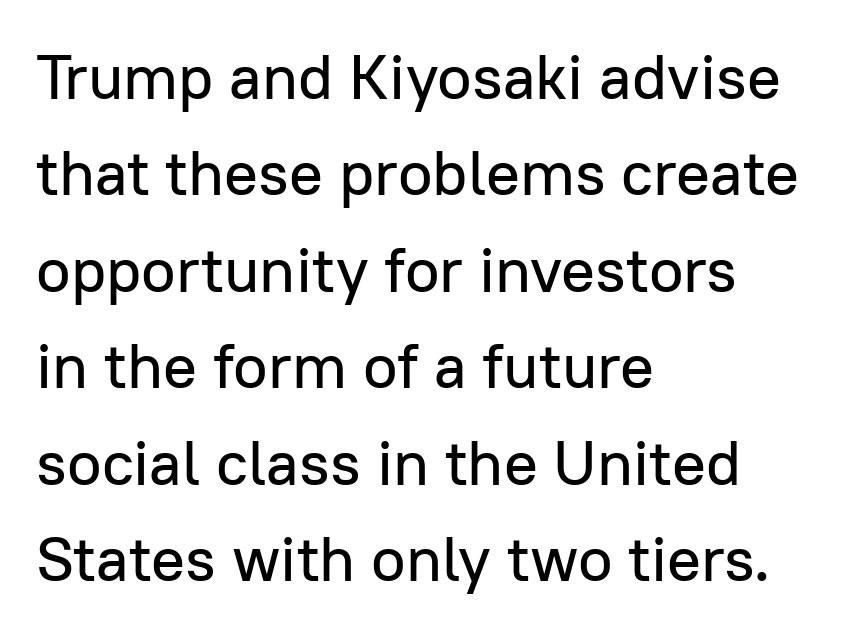
No feet cap the strokes, marking this as sans-serif type. One-word summary of the alignment: left. Clear beneath every line of the passage. A typesetter would mark this as roman, not italic.
